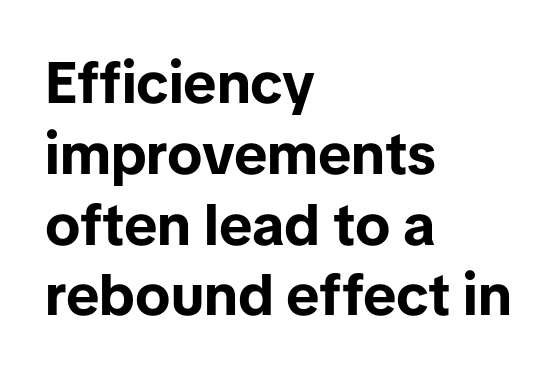
Q: Is the text bold? A: Yes.
Q: Is the text italic (slanted)? A: No, it is upright.
Q: Is the typeface a serif or a sans-serif typeface? A: Sans-serif.
Q: Is the text underlined? A: No.
Q: How is the paragraph aligned? A: Left-aligned.
Q: Is the spacing between letters normal or unusually wide? A: Normal.
Q: Width (condensed, normal, or wide)? A: Normal.
Q: Stroke contrast? A: Low.
Q: x-height? A: Medium.
Q: Monospaced? A: No.
